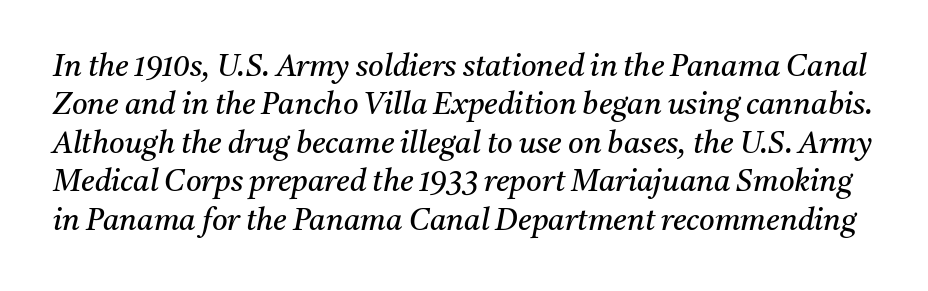
Q: Is the text bold? A: No.
Q: Is the text italic (slanted)? A: Yes, it leans right by about 11 degrees.
Q: Is the typeface a serif or a sans-serif typeface? A: Serif.
Q: Is the text underlined? A: No.
Q: Is the spacing between letters normal or unusually wide? A: Normal.
Q: Is the spacing between lines tight, normal or loose? A: Normal.
Q: Width (condensed, normal, or wide)? A: Normal.
Q: Stroke contrast? A: Medium.
Q: x-height? A: Medium.
Q: Monospaced? A: No.
